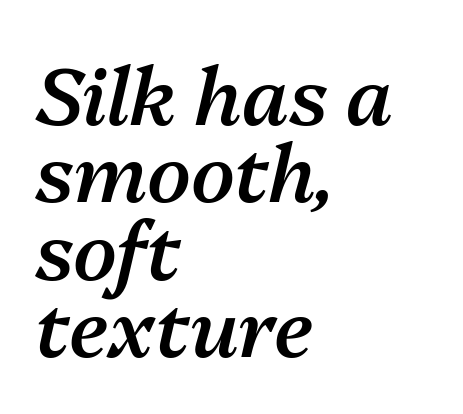
{"italic": "yes", "lean": "right", "slant_degrees": 13, "bold": "semi", "weight": "semibold", "width": "normal", "stroke_contrast": "medium", "x_height": "medium", "monospaced": "no", "underline": "no", "align": "left", "line_spacing": "tight", "line_spacing_ratio": 0.98, "letter_spacing": "normal", "letter_spacing_em": 0.0, "glyph_px": 79}
